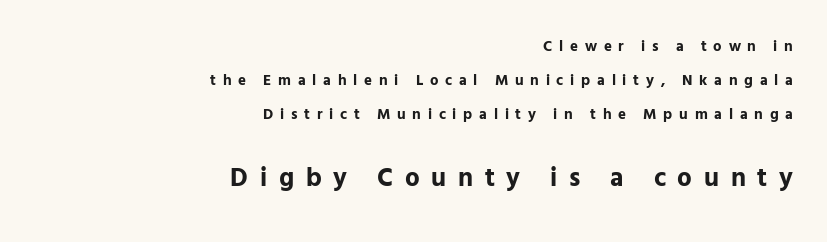
The image shows 26 px bold type, upright; set right-aligned, loose line spacing (2.28x), unusually wide letter spacing (+0.45 em), not underlined; the second (bottom) block is 1.73x larger.
